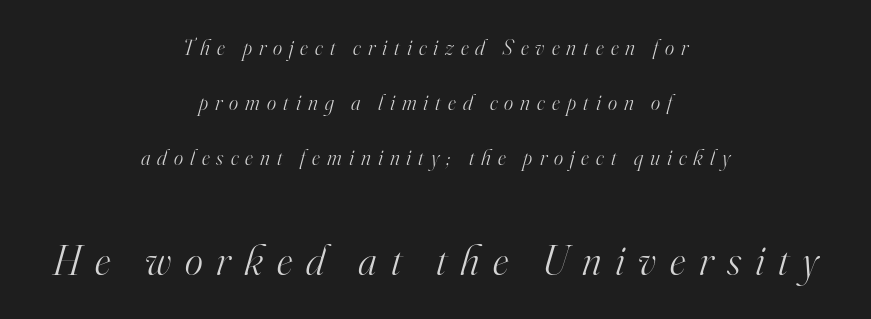
{"serif": "yes", "italic": "yes", "lean": "right", "slant_degrees": 16, "bold": "no", "weight": "light", "width": "normal", "stroke_contrast": "high", "x_height": "small", "monospaced": "no", "underline": "no", "align": "center", "line_spacing": "loose", "line_spacing_ratio": 2.49, "letter_spacing": "wide", "letter_spacing_em": 0.32, "larger_block": "second", "size_ratio": 1.95, "glyph_px": 43}
